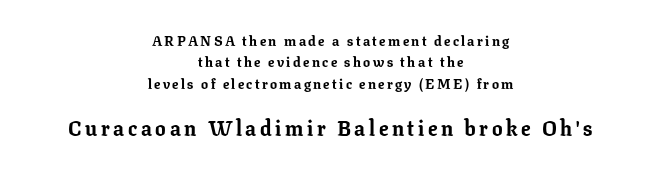
Q: Is the text bold? A: Yes.
Q: Is the text italic (slanted)? A: No, it is upright.
Q: Is the text underlined? A: No.
Q: How is the paragraph aligned? A: Centered.
Q: Is the spacing between lines tight, normal or loose? A: Normal.
Q: Which block of text is set in a larger size, the first (top) or the second (bottom)? A: The second (bottom) one.
